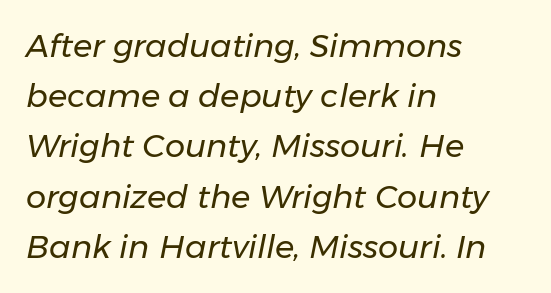
{"italic": "yes", "lean": "right", "slant_degrees": 11, "bold": "no", "weight": "regular", "width": "normal", "stroke_contrast": "low", "x_height": "medium", "monospaced": "no", "underline": "no", "align": "left", "line_spacing": "normal", "line_spacing_ratio": 1.57, "letter_spacing": "normal", "letter_spacing_em": 0.0, "glyph_px": 32}
